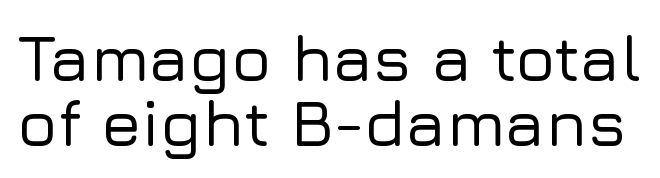
{"serif": "no", "italic": "no", "width": "normal", "stroke_contrast": "low", "x_height": "medium", "monospaced": "no", "underline": "no", "line_spacing": "tight", "line_spacing_ratio": 0.98, "letter_spacing": "normal", "letter_spacing_em": 0.0, "glyph_px": 66}
